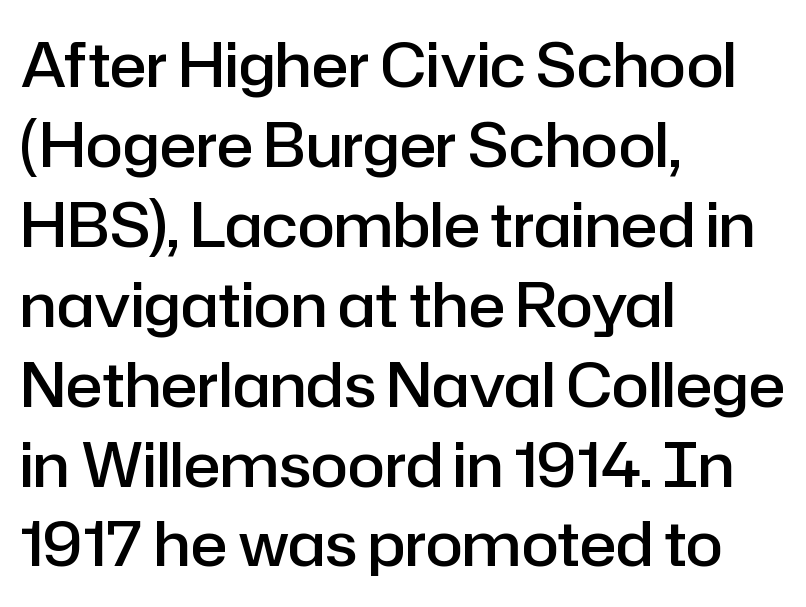
{"serif": "no", "italic": "no", "bold": "semi", "weight": "semibold", "width": "normal", "stroke_contrast": "low", "x_height": "medium", "monospaced": "no", "underline": "no", "align": "left", "line_spacing": "normal", "line_spacing_ratio": 1.31, "letter_spacing": "normal", "letter_spacing_em": 0.0, "glyph_px": 61}
